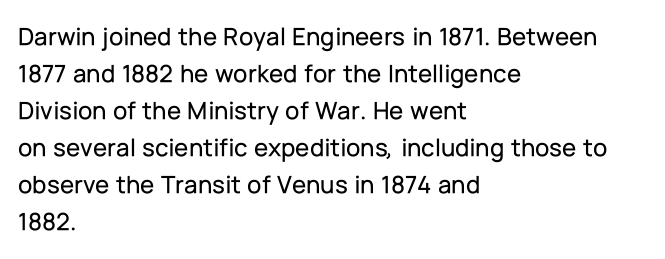
The image shows 26 px text type, upright; set left-aligned, normal line spacing (1.42x), normal letter spacing, not underlined.
